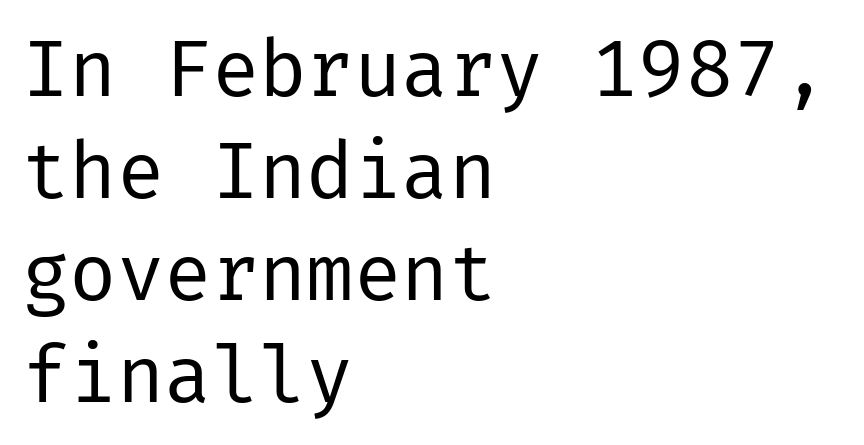
{"serif": "no", "italic": "no", "bold": "no", "weight": "regular", "width": "normal", "stroke_contrast": "low", "x_height": "medium", "underline": "no", "align": "left", "line_spacing": "normal", "line_spacing_ratio": 1.29, "letter_spacing": "normal", "letter_spacing_em": 0.0, "glyph_px": 79}
